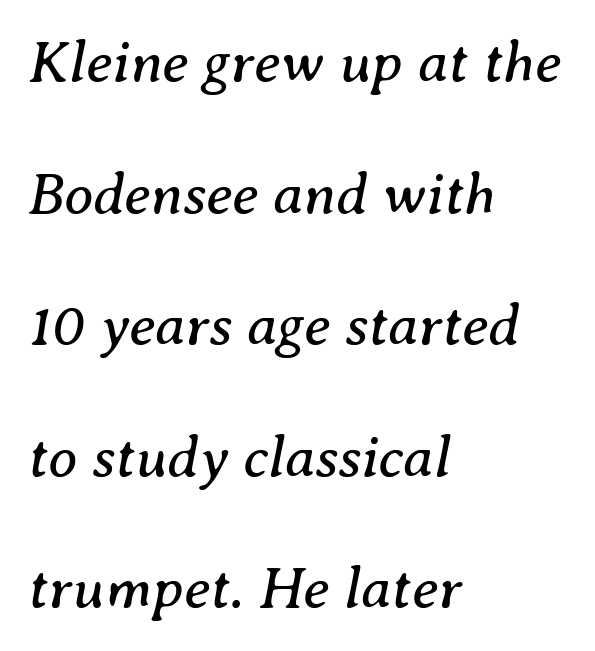
Q: Is the text bold? A: No.
Q: Is the text italic (slanted)? A: Yes, it leans right by about 8 degrees.
Q: Is the typeface a serif or a sans-serif typeface? A: Serif.
Q: Is the text underlined? A: No.
Q: How is the paragraph aligned? A: Left-aligned.
Q: Is the spacing between letters normal or unusually wide? A: Normal.
Q: Is the spacing between lines tight, normal or loose? A: Loose.
Q: Width (condensed, normal, or wide)? A: Normal.
Q: Stroke contrast? A: Medium.
Q: x-height? A: Medium.
Q: Monospaced? A: No.
